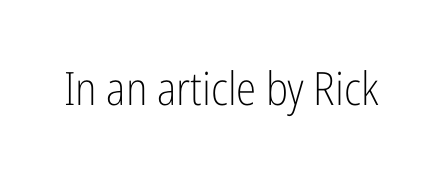
{"serif": "no", "italic": "no", "bold": "no", "weight": "light", "width": "condensed", "stroke_contrast": "low", "x_height": "medium", "monospaced": "no", "underline": "no", "letter_spacing": "normal", "letter_spacing_em": 0.0, "glyph_px": 46}
